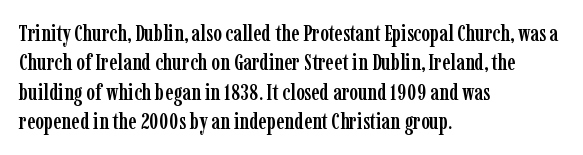
Q: Is the text italic (slanted)? A: No, it is upright.
Q: Is the text underlined? A: No.
Q: How is the paragraph aligned? A: Left-aligned.
Q: Is the spacing between letters normal or unusually wide? A: Normal.
Q: Is the spacing between lines tight, normal or loose? A: Normal.
